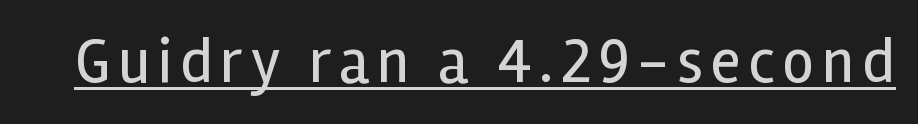
The rendering uses natural spacing where letterforms have individual widths. Quick note: underline on. The face looks like a standard text weight, possibly lighter. This sample uses an upright cut, with every glyph sitting square on the baseline.
